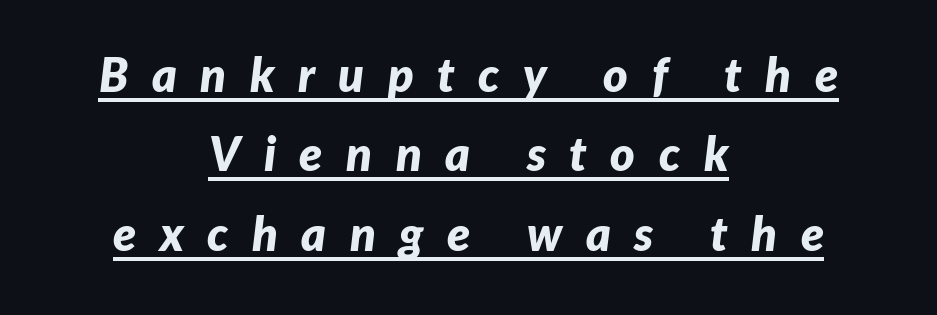
{"italic": "yes", "lean": "right", "slant_degrees": 7, "bold": "yes", "weight": "bold", "width": "normal", "stroke_contrast": "low", "x_height": "medium", "monospaced": "no", "underline": "yes", "align": "center", "line_spacing": "normal", "line_spacing_ratio": 1.69, "letter_spacing": "wide", "letter_spacing_em": 0.5, "glyph_px": 47}
